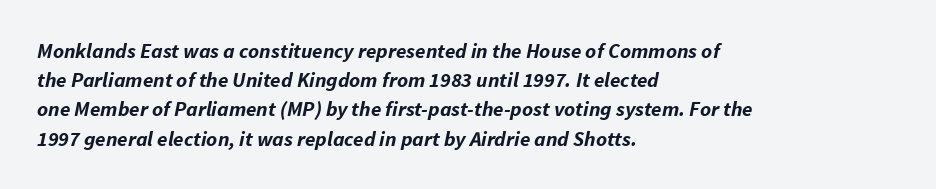
Q: Is the text bold? A: Yes.
Q: Is the text italic (slanted)? A: Yes, it leans right by about 11 degrees.
Q: Is the text underlined? A: No.
Q: How is the paragraph aligned? A: Left-aligned.
Q: Is the spacing between letters normal or unusually wide? A: Normal.
Q: Is the spacing between lines tight, normal or loose? A: Normal.
